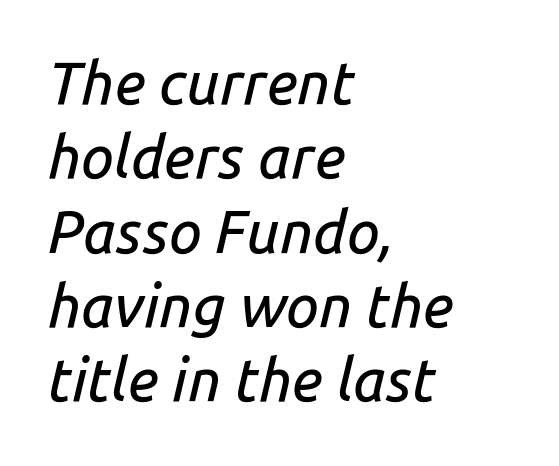
{"italic": "yes", "lean": "right", "slant_degrees": 14, "width": "normal", "stroke_contrast": "low", "x_height": "medium", "monospaced": "no", "underline": "no", "align": "left", "line_spacing": "normal", "line_spacing_ratio": 1.26, "letter_spacing": "normal", "letter_spacing_em": 0.0, "glyph_px": 59}
